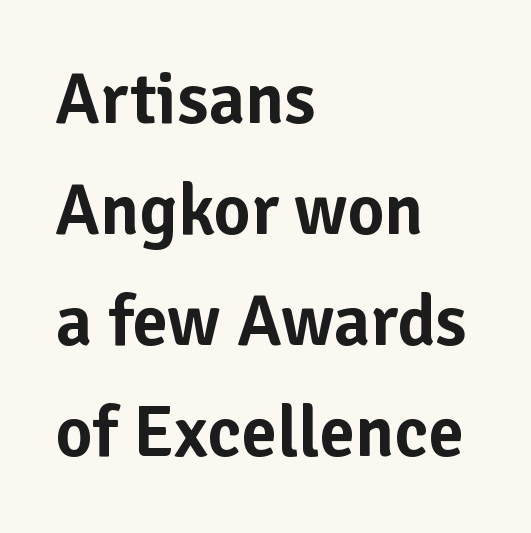
The image shows 72 px sans-serif type, upright; set left-aligned, normal line spacing (1.54x), normal letter spacing, not underlined; low stroke contrast and a medium x-height.
